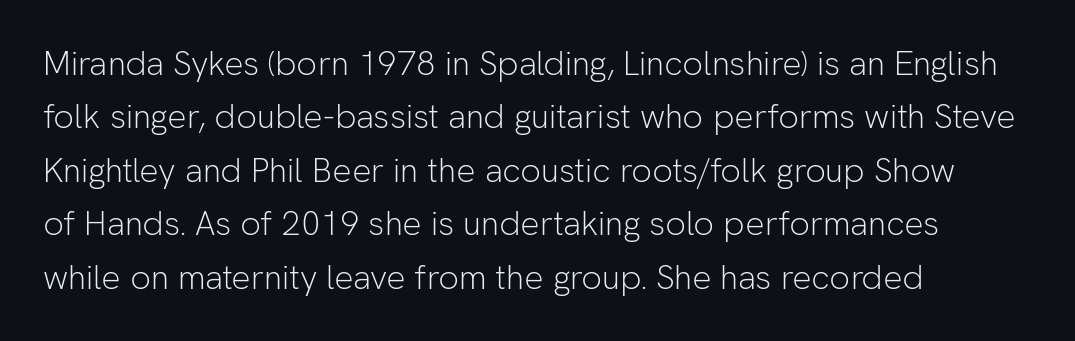
A typesetter would call this proportional, since set widths differ per character. Caption: standard tracking, unaltered. Reading down the column, the eye jumps a familiar distance to each next line. Notice how the stems are strictly vertical — no italics here.
